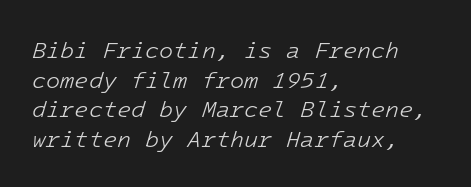
{"italic": "yes", "lean": "right", "slant_degrees": 16, "bold": "no", "underline": "no", "align": "left", "line_spacing": "normal", "line_spacing_ratio": 1.29, "letter_spacing": "normal", "letter_spacing_em": 0.0, "glyph_px": 23}
